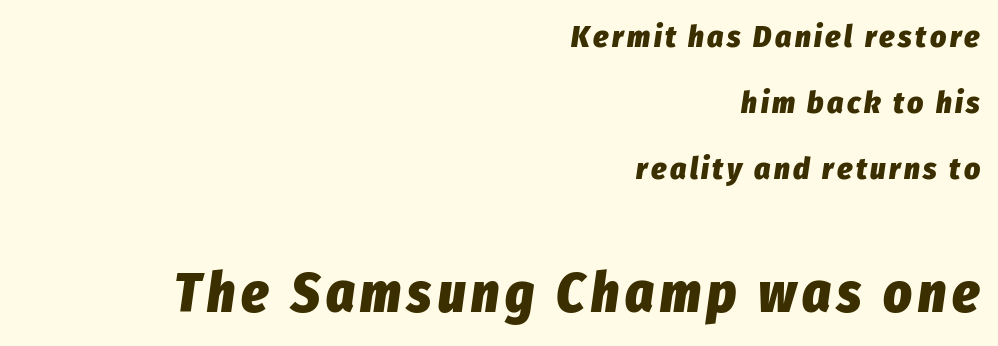
{"italic": "yes", "lean": "right", "slant_degrees": 8, "bold": "yes", "weight": "heavy", "width": "condensed", "stroke_contrast": "low", "x_height": "medium", "monospaced": "no", "underline": "no", "align": "right", "line_spacing": "loose", "line_spacing_ratio": 2.13, "larger_block": "second", "size_ratio": 1.77, "glyph_px": 55}
